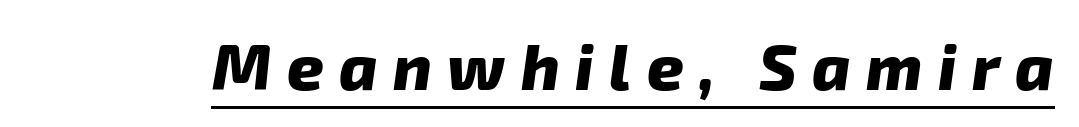
{"serif": "no", "bold": "yes", "weight": "heavy", "width": "normal", "stroke_contrast": "low", "x_height": "medium", "monospaced": "no", "underline": "yes", "letter_spacing": "wide", "letter_spacing_em": 0.24, "glyph_px": 64}
